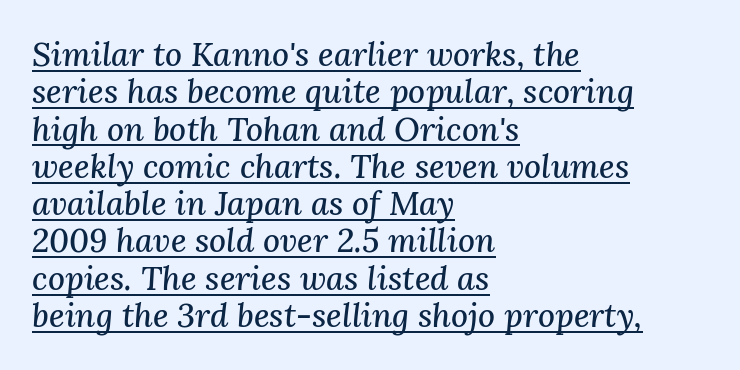
{"serif": "yes", "italic": "yes", "lean": "right", "slant_degrees": 3, "width": "normal", "stroke_contrast": "medium", "x_height": "medium", "monospaced": "no", "underline": "yes", "align": "left", "line_spacing": "tight", "line_spacing_ratio": 1.13, "letter_spacing": "normal", "letter_spacing_em": 0.0, "glyph_px": 33}
